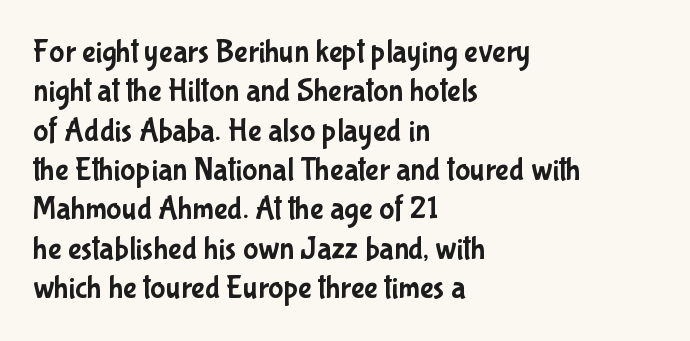
The image shows 32 px condensed sans-serif type, upright; set left-aligned, line spacing 1.23x, normal letter spacing, not underlined; low stroke contrast and a medium x-height.
